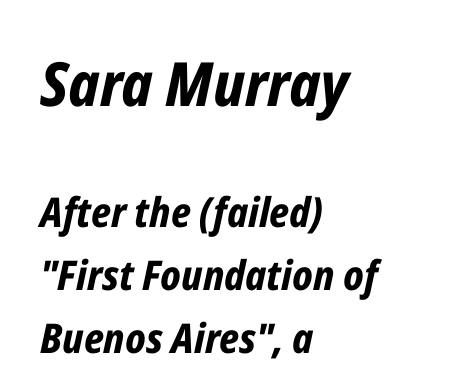
Q: Is the text bold? A: Yes.
Q: Is the text italic (slanted)? A: Yes, it leans right by about 12 degrees.
Q: Is the text underlined? A: No.
Q: How is the paragraph aligned? A: Left-aligned.
Q: Is the spacing between letters normal or unusually wide? A: Normal.
Q: Is the spacing between lines tight, normal or loose? A: Normal.
Q: Which block of text is set in a larger size, the first (top) or the second (bottom)? A: The first (top) one.
Q: Width (condensed, normal, or wide)? A: Condensed.
Q: Stroke contrast? A: Low.
Q: x-height? A: Medium.
Q: Monospaced? A: No.
